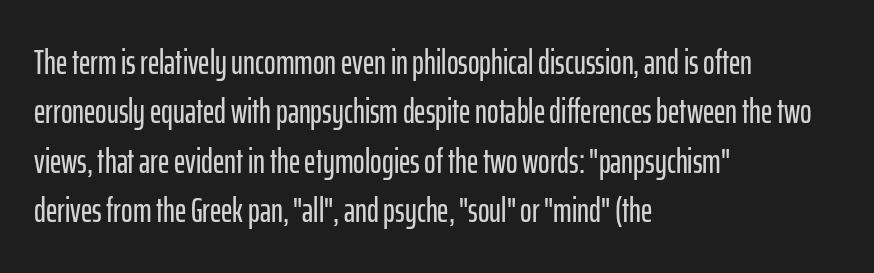
Q: Is the text italic (slanted)? A: No, it is upright.
Q: Is the typeface a serif or a sans-serif typeface? A: Sans-serif.
Q: Is the text underlined? A: No.
Q: How is the paragraph aligned? A: Left-aligned.
Q: Is the spacing between letters normal or unusually wide? A: Normal.
Q: Is the spacing between lines tight, normal or loose? A: Normal.
Q: Width (condensed, normal, or wide)? A: Condensed.
Q: Stroke contrast? A: Low.
Q: x-height? A: Medium.
Q: Monospaced? A: No.
